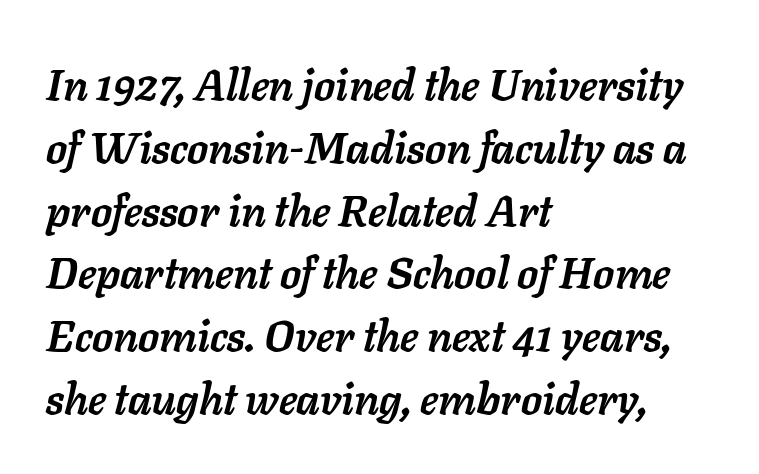
Q: Is the text bold? A: Yes.
Q: Is the text italic (slanted)? A: Yes, it leans right by about 11 degrees.
Q: Is the text underlined? A: No.
Q: How is the paragraph aligned? A: Left-aligned.
Q: Is the spacing between letters normal or unusually wide? A: Normal.
Q: Is the spacing between lines tight, normal or loose? A: Normal.
Q: Width (condensed, normal, or wide)? A: Normal.
Q: Stroke contrast? A: Low.
Q: x-height? A: Medium.
Q: Monospaced? A: No.
